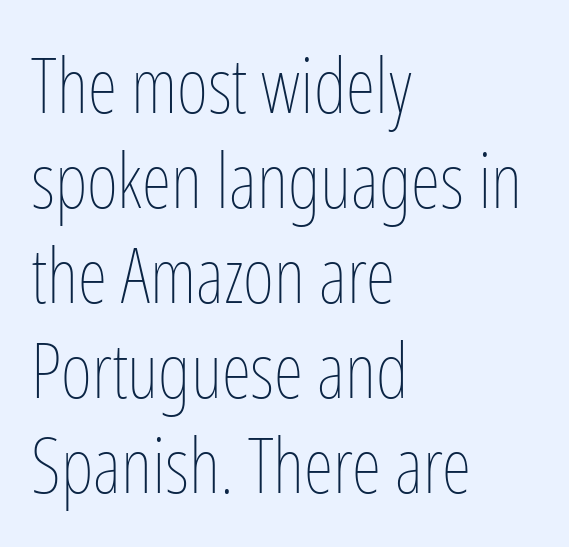
{"italic": "no", "bold": "no", "weight": "thin", "width": "condensed", "stroke_contrast": "low", "x_height": "medium", "monospaced": "no", "underline": "no", "align": "left", "line_spacing": "normal", "line_spacing_ratio": 1.25, "letter_spacing": "normal", "letter_spacing_em": 0.0, "glyph_px": 76}
